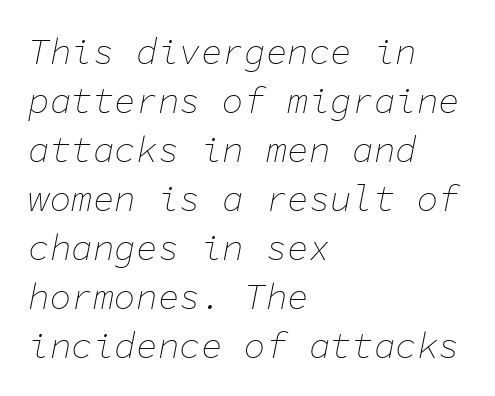
Q: Is the text bold? A: No.
Q: Is the text italic (slanted)? A: Yes, it leans right by about 11 degrees.
Q: Is the text underlined? A: No.
Q: How is the paragraph aligned? A: Left-aligned.
Q: Is the spacing between letters normal or unusually wide? A: Normal.
Q: Is the spacing between lines tight, normal or loose? A: Normal.
Q: Width (condensed, normal, or wide)? A: Normal.
Q: Stroke contrast? A: Low.
Q: x-height? A: Medium.
Q: Monospaced? A: Yes.
